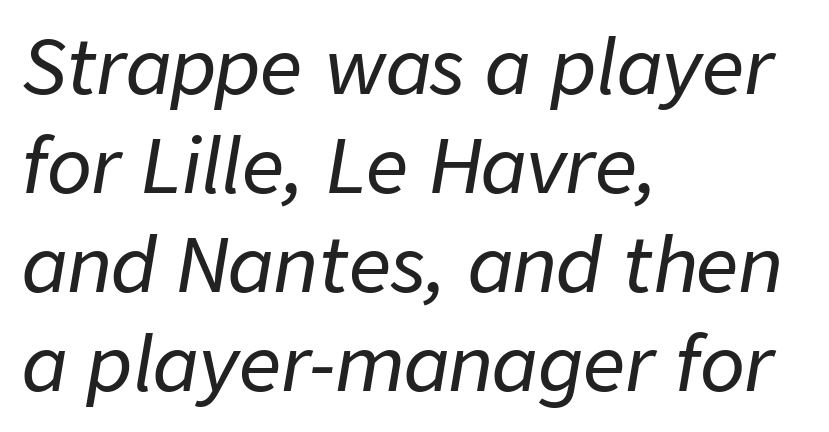
The image shows 74 px text type, italic (leaning right); set left-aligned, normal line spacing (1.34x), normal letter spacing, not underlined; low stroke contrast and a medium x-height.
